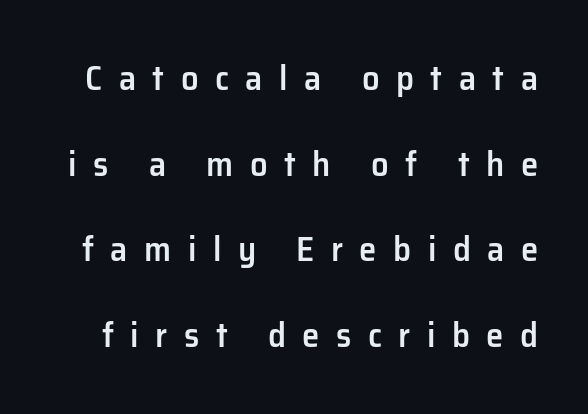
The image shows 35 px semibold sans-serif type, upright; set loose line spacing (2.45x), unusually wide letter spacing (+0.47 em), not underlined; low stroke contrast and a medium x-height.
